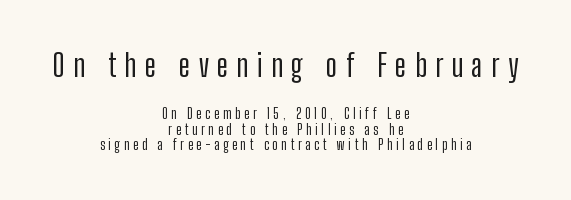
Underlining? Definitely not there. Line spacing here is tight. Words appear elongated and porous because spacing is wide. The rendering uses natural spacing where letterforms have individual widths. A typesetter would mark this as roman, not italic.
